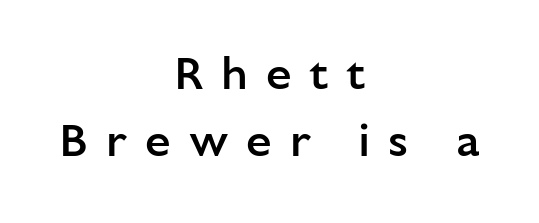
The passage shown stacks its lines at a standard gap. Ordinary non-slanted type is in use. You could not count columns in this text — the font is proportionally spaced. The horizontal fit of the characters is loose and conspicuously gappy. Reading down the block, each line starts at a different indent, mirrored at its end. To sum up the face: it is a sans, with no serifs.
